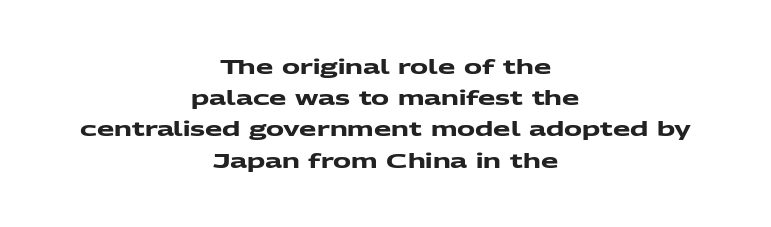
Layout note: lines centered. Letters rest on an invisible, unmarked baseline. The line texture is even and compact thanks to regular tracking. A typesetter would call this leading conventional body-copy spacing. The typesetting leans heavy: a genuine bold.
